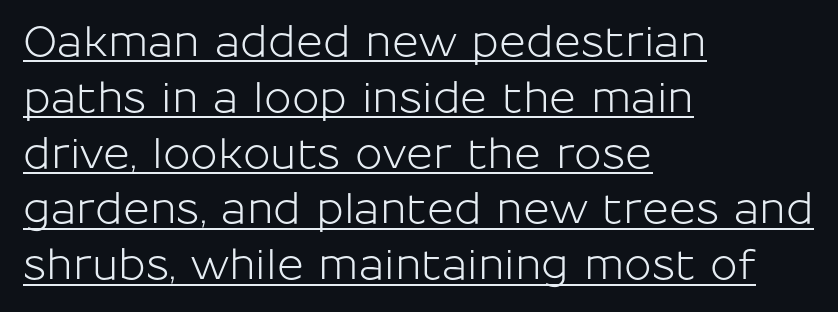
The image shows 41 px sans-serif type, upright; set left-aligned, normal line spacing (1.36x), normal letter spacing, underlined; low stroke contrast and a medium x-height.
